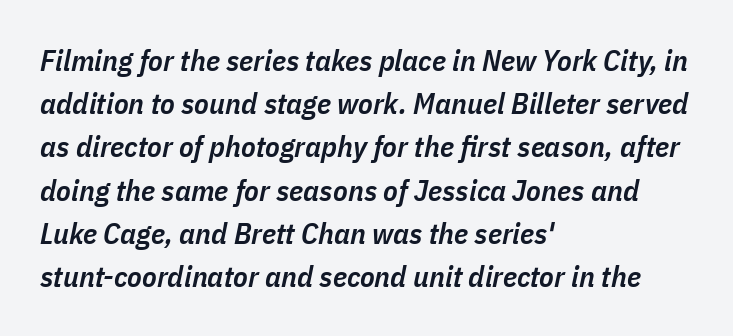
The image shows 30 px semibold, condensed type, italic (leaning right); set left-aligned, normal line spacing (1.44x), normal letter spacing, not underlined; low stroke contrast and a medium x-height.
